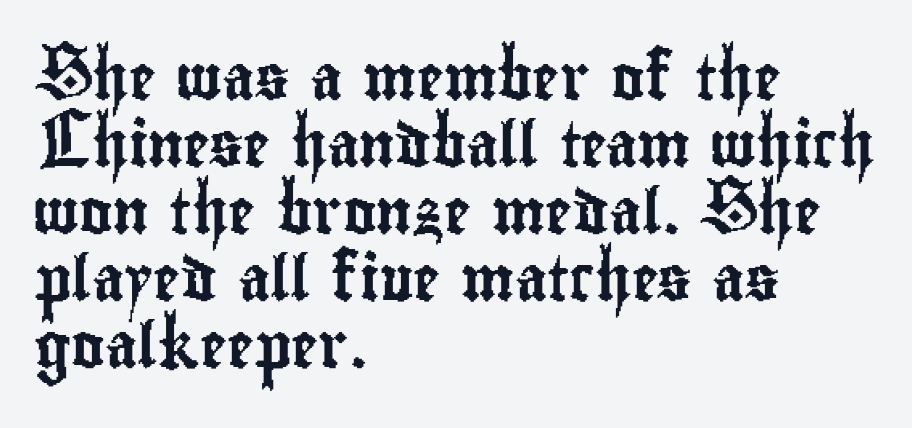
The image shows 45 px condensed sans-serif type, upright; set left-aligned, normal line spacing (1.49x), normal letter spacing, not underlined; low stroke contrast and a small x-height.
